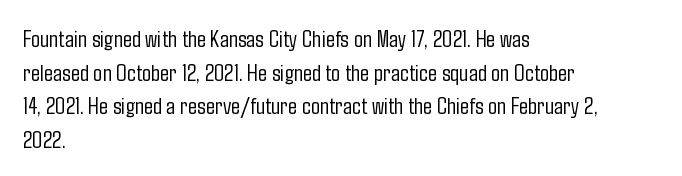
Q: Is the text bold? A: No.
Q: Is the text italic (slanted)? A: No, it is upright.
Q: Is the text underlined? A: No.
Q: How is the paragraph aligned? A: Left-aligned.
Q: Is the spacing between letters normal or unusually wide? A: Normal.
Q: Is the spacing between lines tight, normal or loose? A: Normal.
